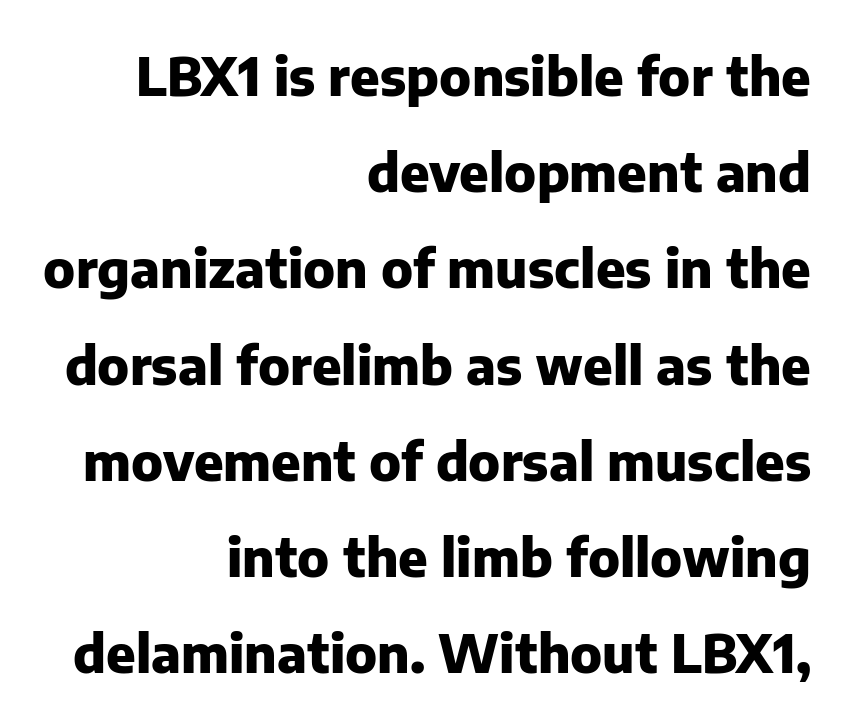
Q: Is the text bold? A: Yes.
Q: Is the text italic (slanted)? A: No, it is upright.
Q: Is the typeface a serif or a sans-serif typeface? A: Sans-serif.
Q: Is the text underlined? A: No.
Q: How is the paragraph aligned? A: Right-aligned.
Q: Is the spacing between letters normal or unusually wide? A: Normal.
Q: Width (condensed, normal, or wide)? A: Normal.
Q: Stroke contrast? A: Low.
Q: x-height? A: Medium.
Q: Monospaced? A: No.
